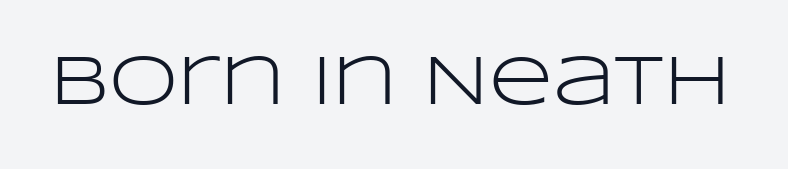
Q: Is the text bold? A: No.
Q: Is the text italic (slanted)? A: No, it is upright.
Q: Is the typeface a serif or a sans-serif typeface? A: Sans-serif.
Q: Is the text underlined? A: No.
Q: Is the spacing between letters normal or unusually wide? A: Normal.
Q: Width (condensed, normal, or wide)? A: Wide.
Q: Stroke contrast? A: Low.
Q: x-height? A: Large.
Q: Monospaced? A: No.
